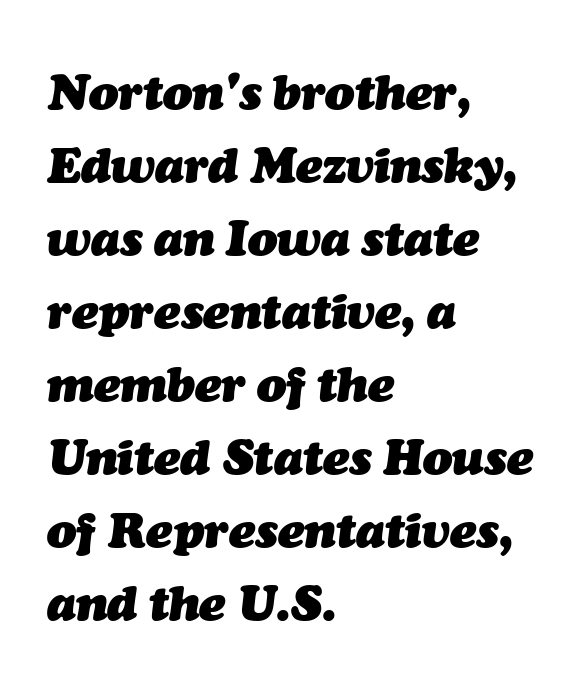
Q: Is the text bold? A: Yes.
Q: Is the text italic (slanted)? A: Yes, it leans right by about 7 degrees.
Q: Is the text underlined? A: No.
Q: How is the paragraph aligned? A: Left-aligned.
Q: Is the spacing between letters normal or unusually wide? A: Normal.
Q: Is the spacing between lines tight, normal or loose? A: Normal.
Q: Width (condensed, normal, or wide)? A: Normal.
Q: Stroke contrast? A: Medium.
Q: x-height? A: Medium.
Q: Monospaced? A: No.
